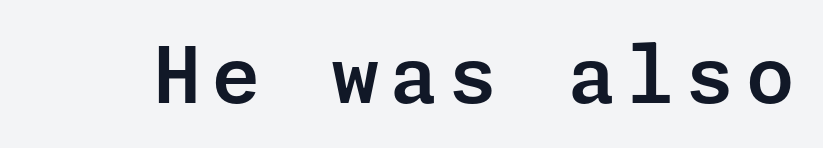
{"serif": "no", "italic": "no", "width": "normal", "stroke_contrast": "low", "x_height": "medium", "underline": "no", "glyph_px": 78}
